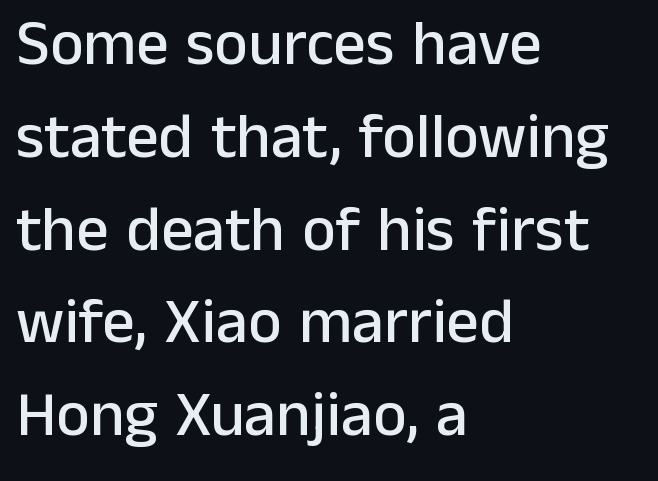
Q: Is the text italic (slanted)? A: No, it is upright.
Q: Is the typeface a serif or a sans-serif typeface? A: Sans-serif.
Q: Is the text underlined? A: No.
Q: How is the paragraph aligned? A: Left-aligned.
Q: Is the spacing between letters normal or unusually wide? A: Normal.
Q: Is the spacing between lines tight, normal or loose? A: Normal.
Q: Width (condensed, normal, or wide)? A: Normal.
Q: Stroke contrast? A: Low.
Q: x-height? A: Medium.
Q: Monospaced? A: No.
